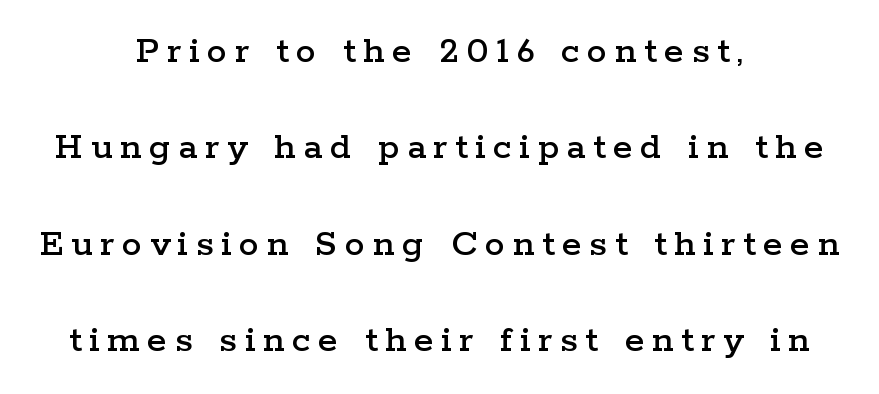
Q: Is the text italic (slanted)? A: No, it is upright.
Q: Is the typeface a serif or a sans-serif typeface? A: Serif.
Q: Is the text underlined? A: No.
Q: How is the paragraph aligned? A: Centered.
Q: Is the spacing between lines tight, normal or loose? A: Loose.
Q: Width (condensed, normal, or wide)? A: Wide.
Q: Stroke contrast? A: Low.
Q: x-height? A: Medium.
Q: Monospaced? A: No.
